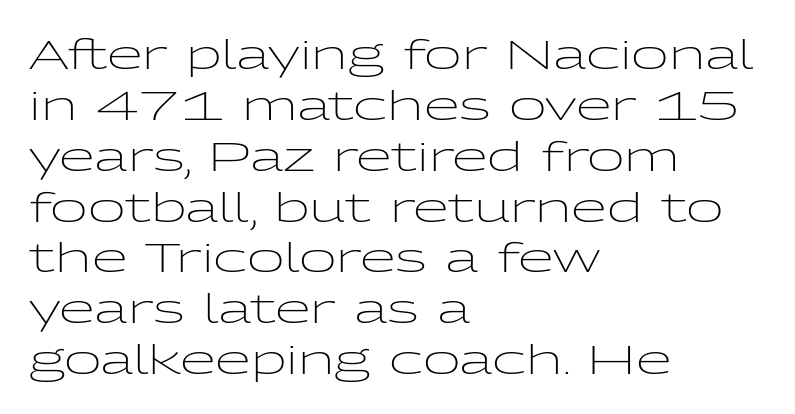
{"serif": "no", "italic": "no", "bold": "no", "weight": "light", "width": "wide", "stroke_contrast": "low", "x_height": "medium", "monospaced": "no", "underline": "no", "align": "left", "line_spacing_ratio": 1.24, "letter_spacing": "normal", "letter_spacing_em": 0.0, "glyph_px": 41}
